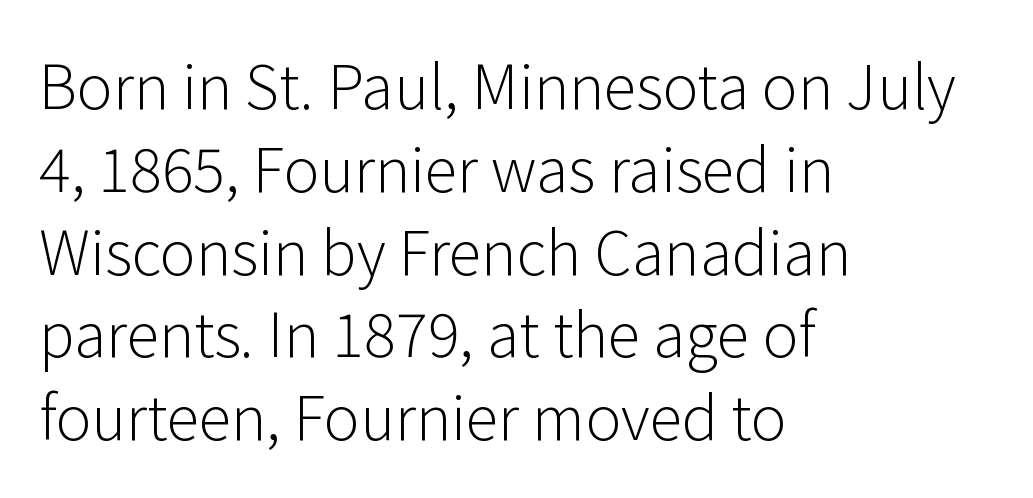
Q: Is the text bold? A: No.
Q: Is the text italic (slanted)? A: No, it is upright.
Q: Is the typeface a serif or a sans-serif typeface? A: Sans-serif.
Q: Is the text underlined? A: No.
Q: How is the paragraph aligned? A: Left-aligned.
Q: Is the spacing between letters normal or unusually wide? A: Normal.
Q: Is the spacing between lines tight, normal or loose? A: Normal.
Q: Width (condensed, normal, or wide)? A: Normal.
Q: Stroke contrast? A: Low.
Q: x-height? A: Medium.
Q: Monospaced? A: No.
